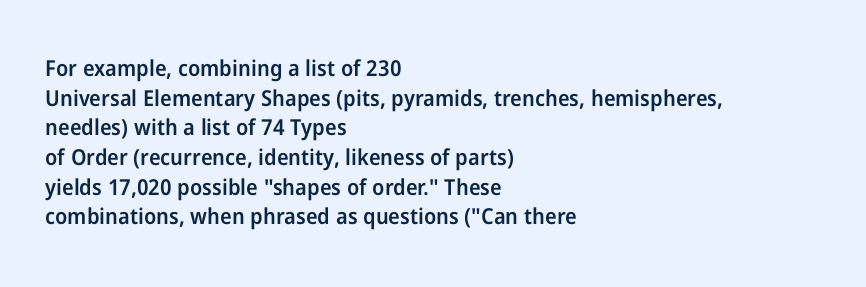
{"italic": "no", "bold": "semi", "underline": "no", "align": "left", "line_spacing": "normal", "line_spacing_ratio": 1.35, "letter_spacing": "normal", "letter_spacing_em": 0.0, "glyph_px": 22}
